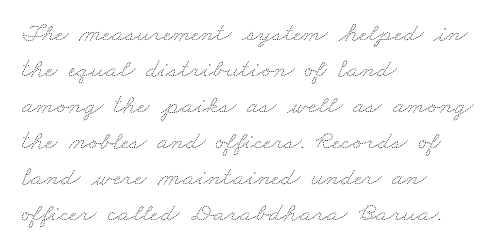
Plain, unruled lines of type. The tracking reads as untouched default to a designer's eye. Typeset ragged right — the left edge is the straight one. A light-to-regular cut is what we see here.
